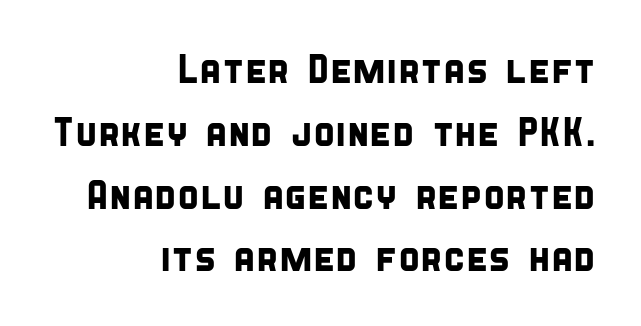
The type family on display is of the sans-serif kind. Is the block centered? No — it sits flush against the right margin. The rendering uses a moderate line-height, typical for paragraphs. The zone under the glyphs is completely vacant.
